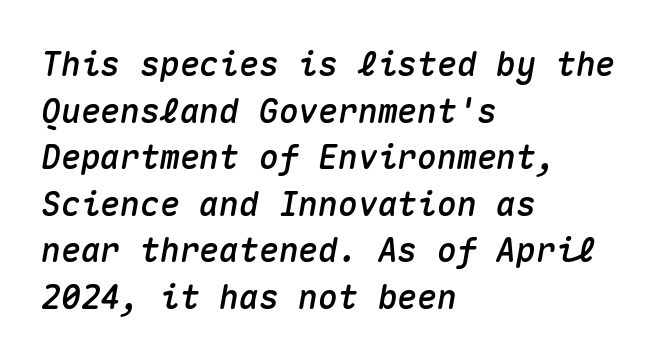
{"italic": "yes", "lean": "right", "slant_degrees": 10, "width": "normal", "stroke_contrast": "medium", "x_height": "medium", "monospaced": "yes", "underline": "no", "align": "left", "line_spacing": "normal", "line_spacing_ratio": 1.41, "letter_spacing": "normal", "letter_spacing_em": 0.0, "glyph_px": 33}
